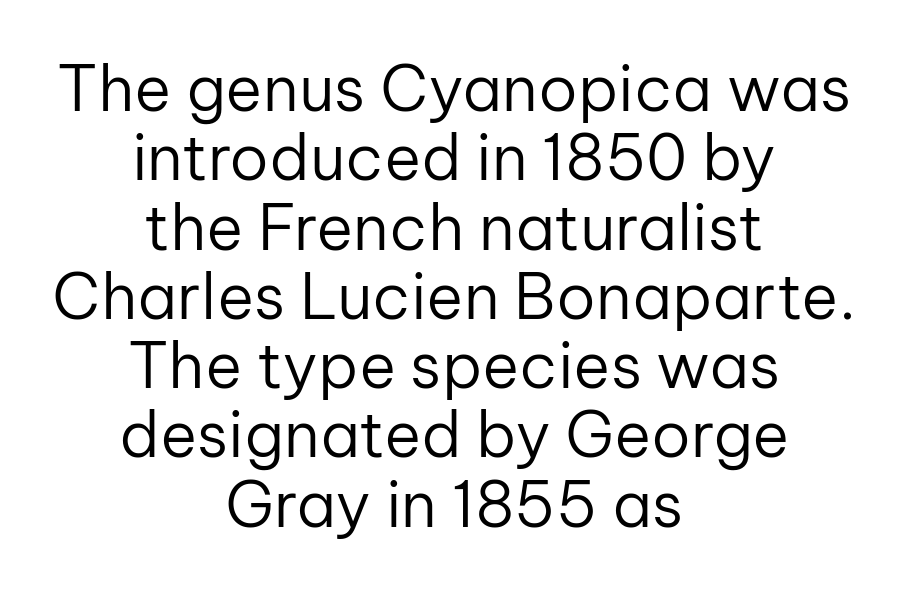
The image shows 63 px regular-weight sans-serif type, upright; set centered, tight line spacing (1.1x), normal letter spacing, not underlined; low stroke contrast and a medium x-height.
